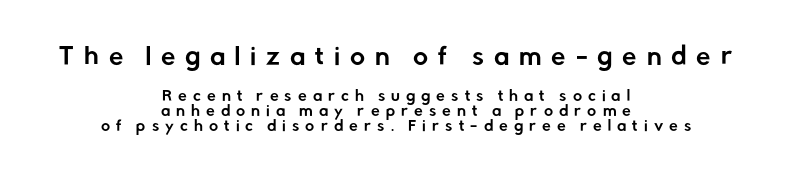
{"italic": "no", "underline": "no", "align": "center", "line_spacing": "tight", "line_spacing_ratio": 1.07, "letter_spacing": "wide", "letter_spacing_em": 0.43, "larger_block": "first", "size_ratio": 1.64, "glyph_px": 23}
